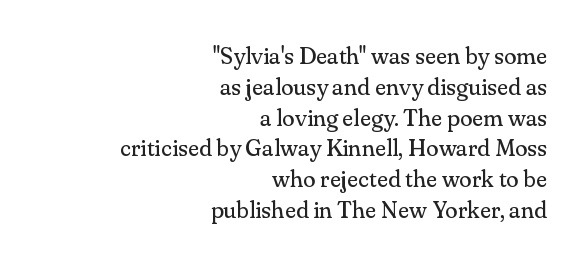
The image shows 23 px text type, upright; set right-aligned, normal line spacing (1.34x), normal letter spacing, not underlined.
